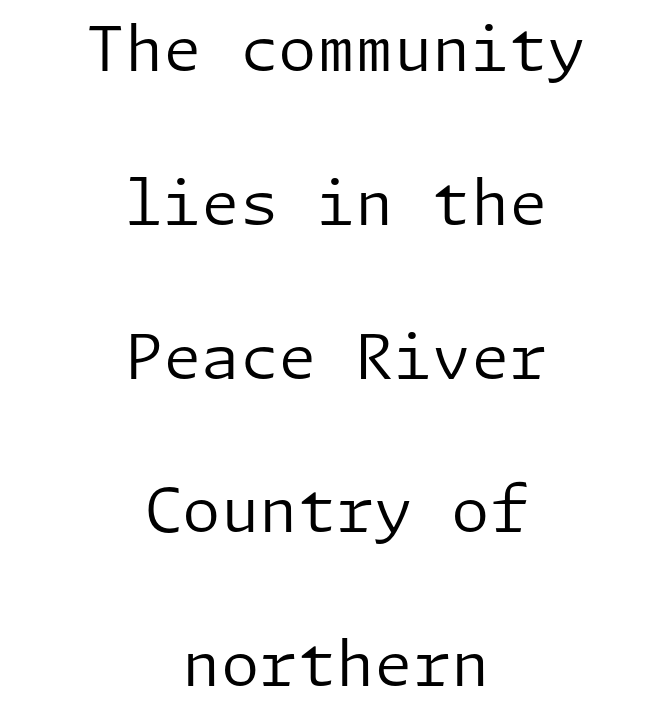
The image shows 62 px regular-weight sans-serif type, upright; set centered, loose line spacing (2.48x), normal letter spacing, not underlined; low stroke contrast and a medium x-height.
